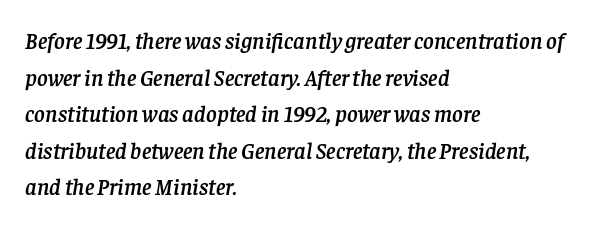
The image shows 23 px text type, italic (leaning right); set left-aligned, normal line spacing (1.59x), normal letter spacing, not underlined.
